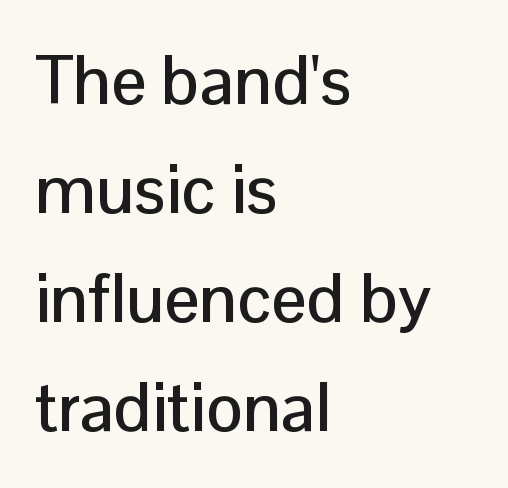
{"serif": "no", "italic": "no", "width": "normal", "stroke_contrast": "low", "x_height": "medium", "monospaced": "no", "underline": "no", "align": "left", "line_spacing": "normal", "line_spacing_ratio": 1.58, "letter_spacing": "normal", "letter_spacing_em": 0.0, "glyph_px": 69}
